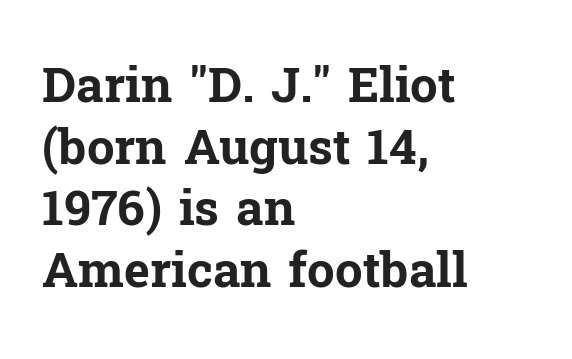
The image shows 49 px bold serif type, upright; set left-aligned, normal line spacing (1.26x), normal letter spacing, not underlined; low stroke contrast and a medium x-height.
